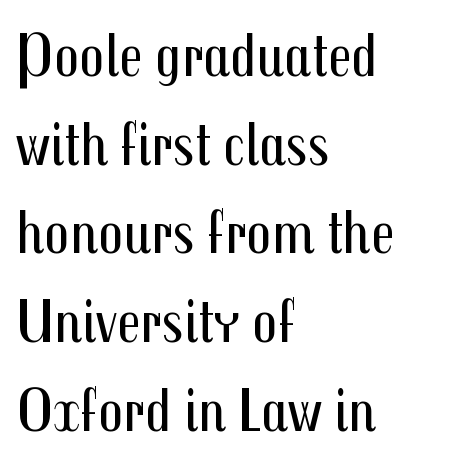
The image shows 62 px regular-weight, condensed sans-serif type, upright; set left-aligned, normal line spacing (1.43x), normal letter spacing, not underlined; medium stroke contrast and a medium x-height.
